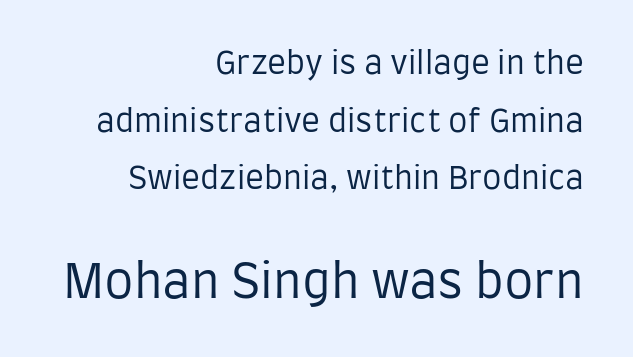
The image shows 47 px regular-weight, condensed sans-serif type, upright; set right-aligned, line spacing 1.86x, normal letter spacing, not underlined; the second (bottom) block is 1.52x larger; low stroke contrast and a large x-height.
